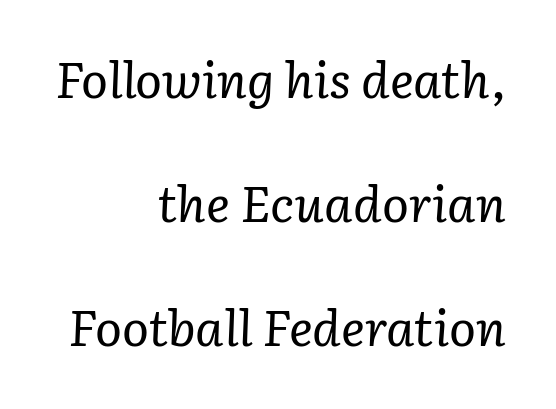
Q: Is the text bold? A: No.
Q: Is the text italic (slanted)? A: Yes, it leans right by about 3 degrees.
Q: Is the typeface a serif or a sans-serif typeface? A: Serif.
Q: Is the text underlined? A: No.
Q: How is the paragraph aligned? A: Right-aligned.
Q: Is the spacing between letters normal or unusually wide? A: Normal.
Q: Is the spacing between lines tight, normal or loose? A: Loose.
Q: Width (condensed, normal, or wide)? A: Normal.
Q: Stroke contrast? A: Low.
Q: x-height? A: Medium.
Q: Monospaced? A: No.
